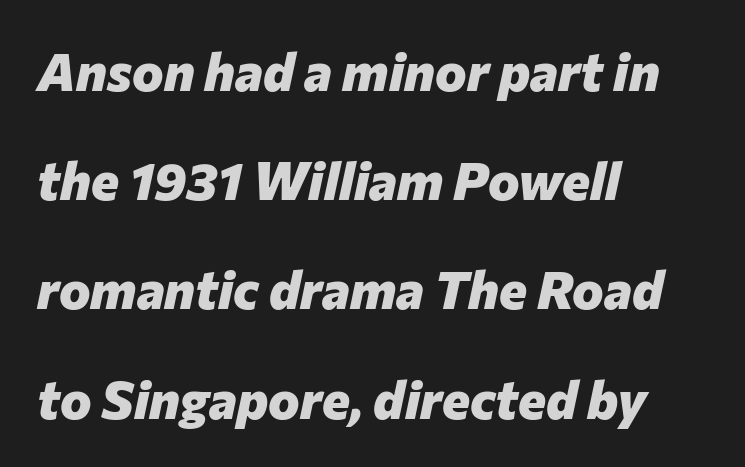
{"italic": "yes", "lean": "right", "slant_degrees": 12, "bold": "yes", "weight": "heavy", "width": "normal", "stroke_contrast": "low", "x_height": "medium", "monospaced": "no", "underline": "no", "align": "left", "line_spacing": "loose", "line_spacing_ratio": 2.06, "letter_spacing": "normal", "letter_spacing_em": 0.0, "glyph_px": 53}
